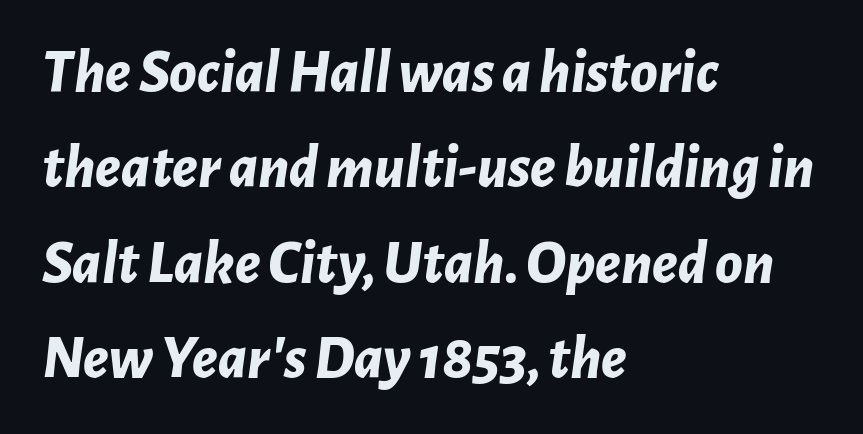
The letterforms sit shoulder to shoulder at normal distance. Leftover space on each line is placed entirely after the last word. Is this a fixed-width face? No — the glyphs have proportional, varying widths. The foot of each line stays bare and open. This sample uses an oblique cut, with every glyph tilted off the vertical.
